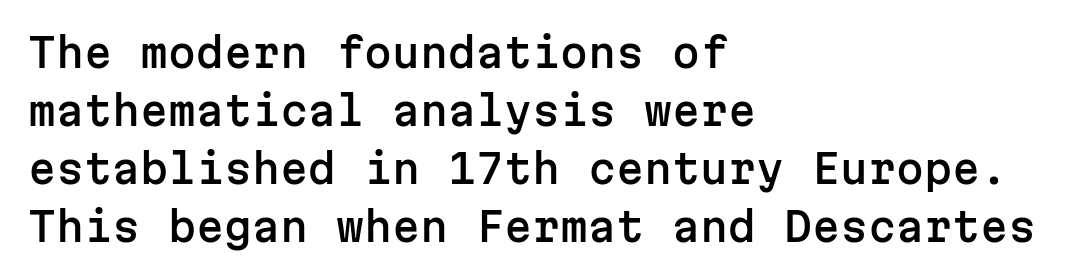
Q: Is the text italic (slanted)? A: No, it is upright.
Q: Is the typeface a serif or a sans-serif typeface? A: Sans-serif.
Q: Is the text underlined? A: No.
Q: How is the paragraph aligned? A: Left-aligned.
Q: Is the spacing between letters normal or unusually wide? A: Normal.
Q: Is the spacing between lines tight, normal or loose? A: Normal.
Q: Width (condensed, normal, or wide)? A: Normal.
Q: Stroke contrast? A: Low.
Q: x-height? A: Medium.
Q: Monospaced? A: Yes.
